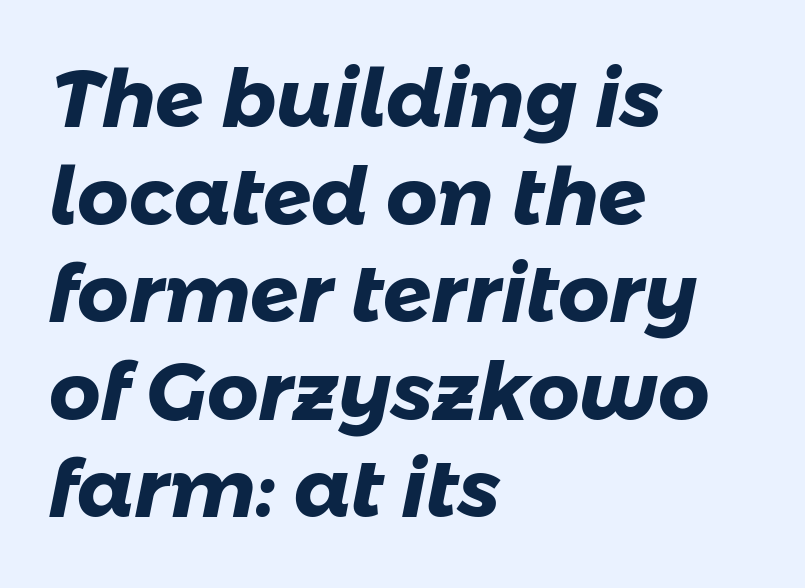
The image shows 80 px heavy sans-serif type; set left-aligned, line spacing 1.22x, normal letter spacing, not underlined; low stroke contrast and a medium x-height.
